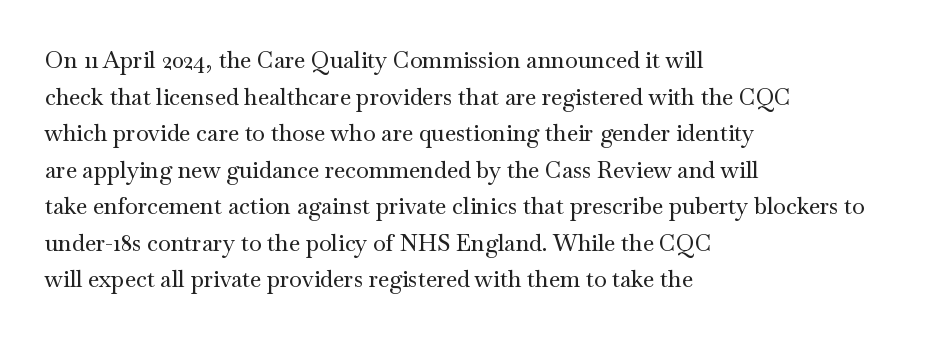
The image shows 23 px text type, upright; set left-aligned, normal line spacing (1.59x), normal letter spacing, not underlined.
